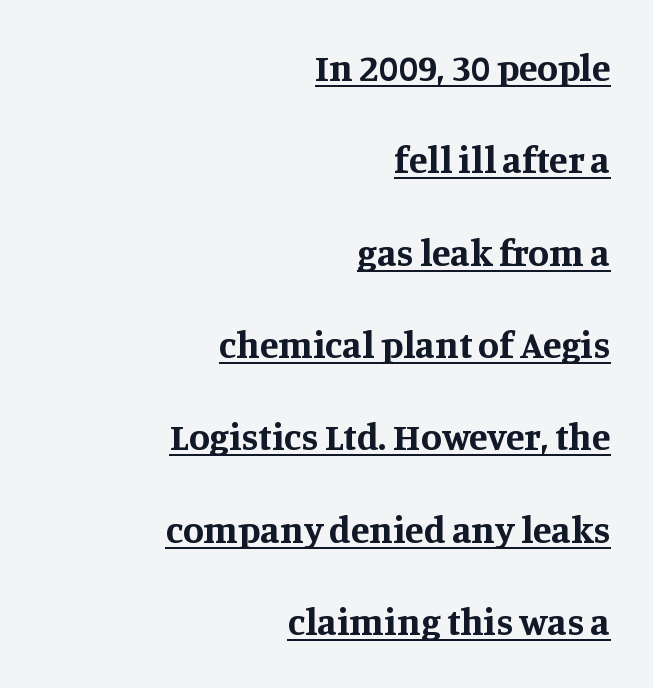
{"serif": "yes", "italic": "no", "bold": "yes", "weight": "bold", "width": "normal", "stroke_contrast": "medium", "x_height": "large", "monospaced": "no", "underline": "yes", "align": "right", "line_spacing": "loose", "line_spacing_ratio": 2.43, "letter_spacing": "normal", "letter_spacing_em": 0.0, "glyph_px": 38}
